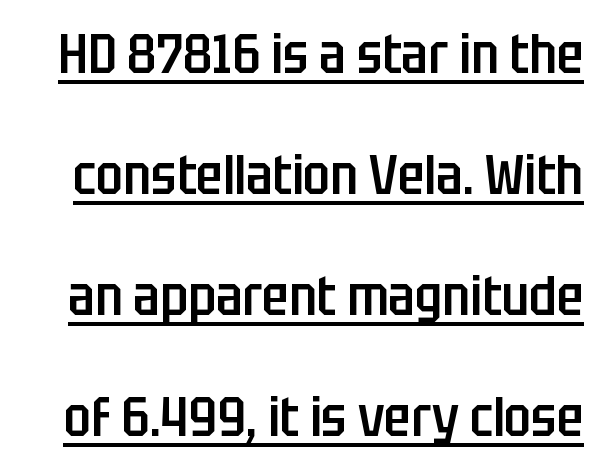
The image shows 55 px semibold, condensed sans-serif type, upright; set loose line spacing (2.2x), normal letter spacing, underlined; low stroke contrast and a large x-height.
